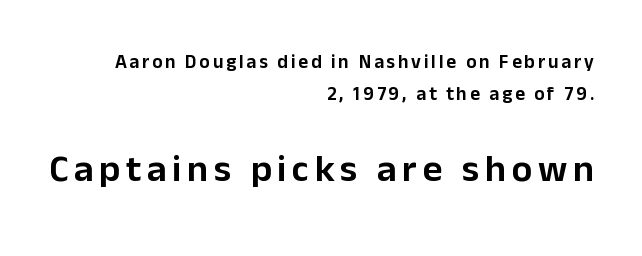
The lines are quadded right. No italicization has been applied; the sample stays upright. Think of a printed novel: that variable character pitch is what you see here. The rows are spaced the way most documents space them.
